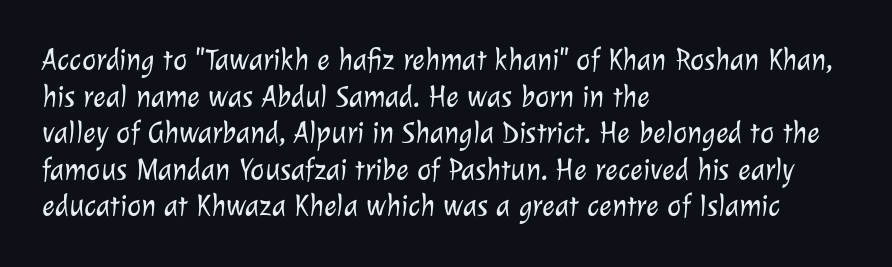
Q: Is the text bold? A: No.
Q: Is the typeface a serif or a sans-serif typeface? A: Sans-serif.
Q: Is the text underlined? A: No.
Q: How is the paragraph aligned? A: Left-aligned.
Q: Is the spacing between letters normal or unusually wide? A: Normal.
Q: Width (condensed, normal, or wide)? A: Normal.
Q: Stroke contrast? A: Low.
Q: x-height? A: Medium.
Q: Monospaced? A: No.
